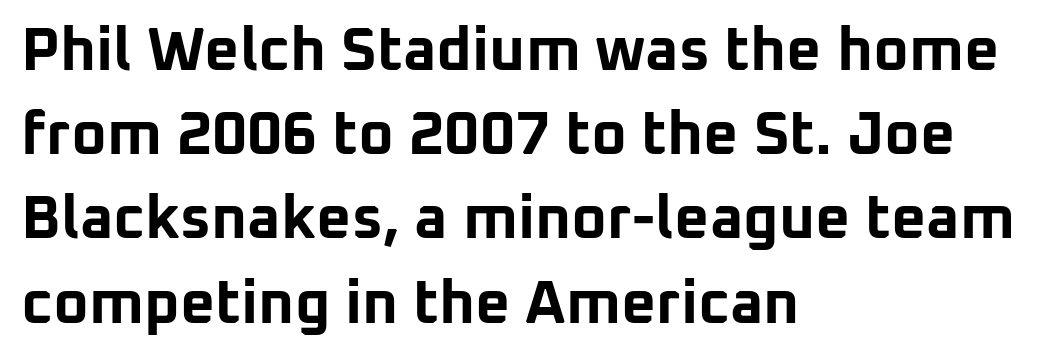
Q: Is the text bold? A: Yes.
Q: Is the text italic (slanted)? A: No, it is upright.
Q: Is the typeface a serif or a sans-serif typeface? A: Sans-serif.
Q: Is the text underlined? A: No.
Q: How is the paragraph aligned? A: Left-aligned.
Q: Is the spacing between letters normal or unusually wide? A: Normal.
Q: Is the spacing between lines tight, normal or loose? A: Normal.
Q: Width (condensed, normal, or wide)? A: Normal.
Q: Stroke contrast? A: Low.
Q: x-height? A: Medium.
Q: Monospaced? A: No.
